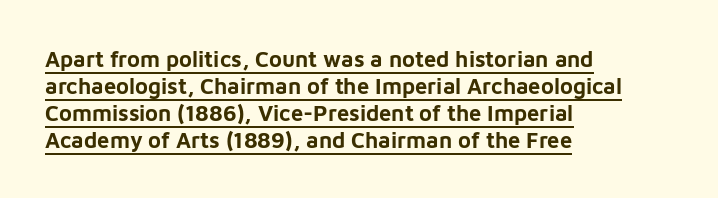
This rendering features underlined lettering. Every row of glyphs begins at an identical x-position on the left. I'd describe the lettering as bold — thick and assertive. Glyph-to-glyph distance matches everyday printed text. The lettering stays uniformly vertical, giving the passage a roman look.
